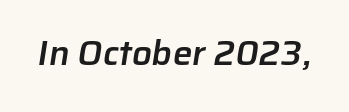
{"serif": "no", "bold": "semi", "weight": "semibold", "width": "normal", "stroke_contrast": "low", "x_height": "medium", "monospaced": "no", "underline": "no", "letter_spacing": "normal", "letter_spacing_em": 0.0, "glyph_px": 35}
